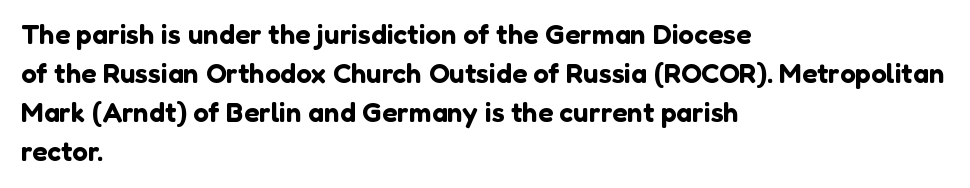
The specimen omits any rule beneath the text block's lines. The letters advance in unequal steps, a hallmark of proportional type. Between one letter and the next there's only the usual sliver of space. This is sans-serif lettering, the kind often seen on screens and signage. Horizontally, the lines are justified to the leading edge only. Posture: vertical.
